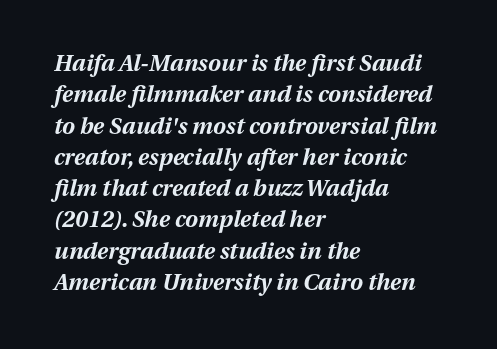
The image shows 23 px bold type, italic (leaning right); set left-aligned, normal line spacing (1.36x), normal letter spacing, not underlined.
